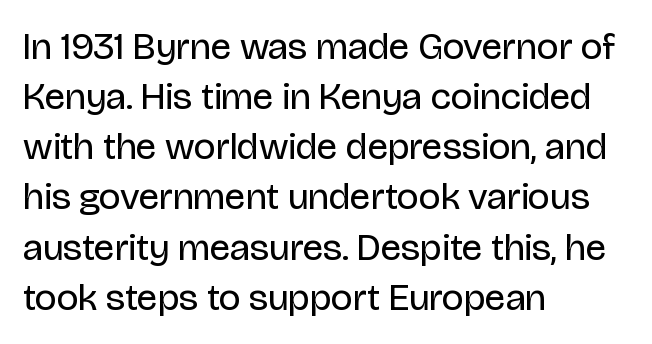
Note: no serifs on the glyphs. Horizontally, the lines are justified to the leading edge only. Clear beneath every line of the passage. Does the lettering tilt? It doesn't — this is upright. Notice how descenders clear the ascenders below comfortably — that's standard leading. Is this a fixed-width face? No — the glyphs have proportional, varying widths.
